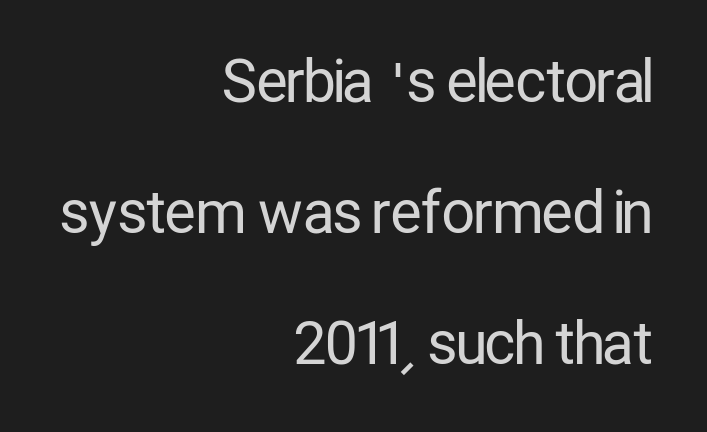
Short note: letters normally spaced. Character widths vary here, with narrow letters taking less room than wide ones. The line-height multiplier appears high, well above default. The designer went with a sans here, leaving each stem footless.
